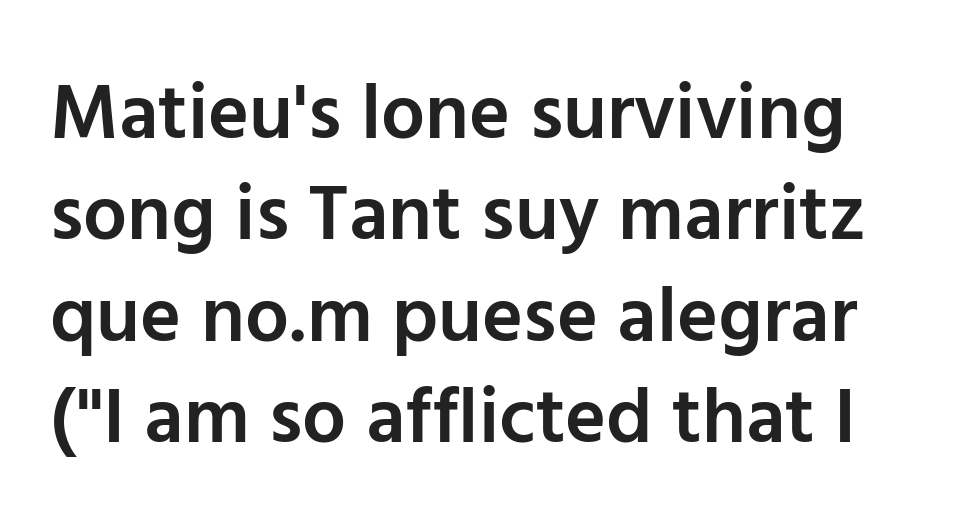
Q: Is the text bold? A: Semi-bold.
Q: Is the text italic (slanted)? A: No, it is upright.
Q: Is the typeface a serif or a sans-serif typeface? A: Sans-serif.
Q: Is the text underlined? A: No.
Q: Is the spacing between letters normal or unusually wide? A: Normal.
Q: Is the spacing between lines tight, normal or loose? A: Normal.
Q: Width (condensed, normal, or wide)? A: Normal.
Q: Stroke contrast? A: Low.
Q: x-height? A: Medium.
Q: Monospaced? A: No.
